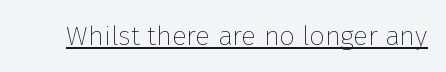
Q: Is the text bold? A: No.
Q: Is the text italic (slanted)? A: No, it is upright.
Q: Is the text underlined? A: Yes.
Q: Is the spacing between letters normal or unusually wide? A: Normal.
